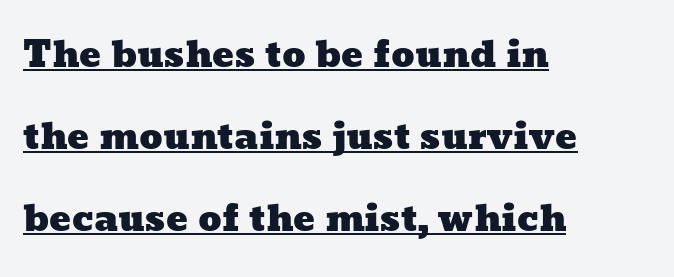
Character widths vary here, with narrow letters taking less room than wide ones. The rendering keeps characters at their native spacing. Which margin do the lines hug? The left one — the right edge is uneven. Vertically, the passage feels expansive, rows floating well apart. Each line of the rendering has a horizontal stroke beneath the glyphs.
